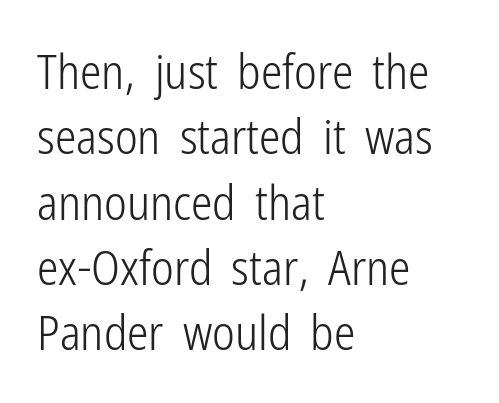
The image shows 48 px light, condensed sans-serif type, upright; set left-aligned, normal line spacing (1.36x), normal letter spacing, not underlined; low stroke contrast and a medium x-height.
